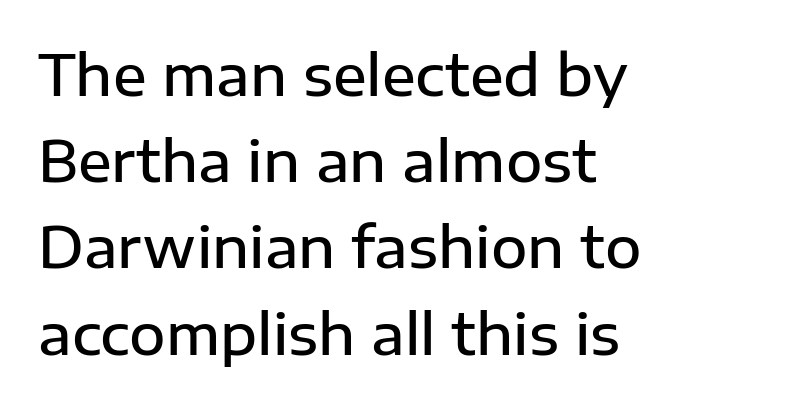
Q: Is the text bold? A: Semi-bold.
Q: Is the text italic (slanted)? A: No, it is upright.
Q: Is the typeface a serif or a sans-serif typeface? A: Sans-serif.
Q: Is the text underlined? A: No.
Q: How is the paragraph aligned? A: Left-aligned.
Q: Is the spacing between letters normal or unusually wide? A: Normal.
Q: Is the spacing between lines tight, normal or loose? A: Normal.
Q: Width (condensed, normal, or wide)? A: Normal.
Q: Stroke contrast? A: Low.
Q: x-height? A: Medium.
Q: Monospaced? A: No.
